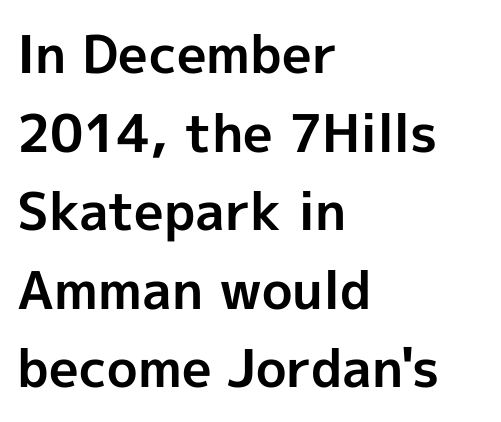
Q: Is the text bold? A: Yes.
Q: Is the text italic (slanted)? A: No, it is upright.
Q: Is the typeface a serif or a sans-serif typeface? A: Sans-serif.
Q: Is the text underlined? A: No.
Q: How is the paragraph aligned? A: Left-aligned.
Q: Is the spacing between letters normal or unusually wide? A: Normal.
Q: Is the spacing between lines tight, normal or loose? A: Normal.
Q: Width (condensed, normal, or wide)? A: Normal.
Q: x-height? A: Medium.
Q: Monospaced? A: No.
